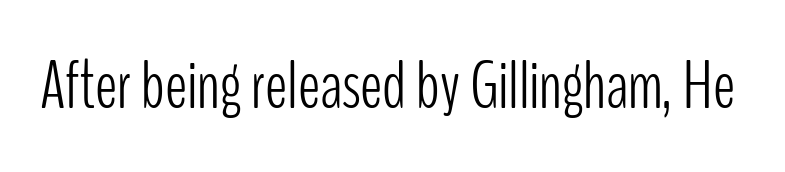
Each word holds together tightly as a unit, with standard inter-letter gaps. A roman cut, with each character standing at attention. Spacing verdict: proportional, widths tailored to each character. The zone under the glyphs is completely vacant. Stroke thickness stays within the range of a standard reading face or lighter.
